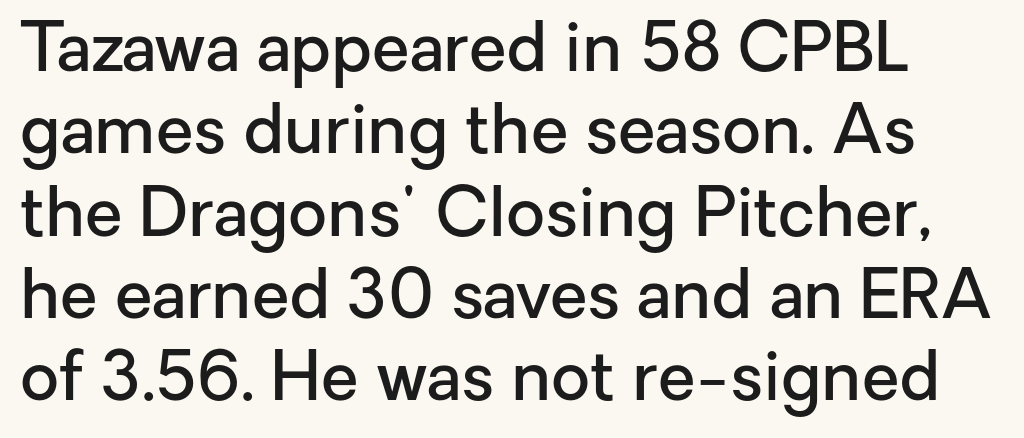
The image shows 68 px semibold sans-serif type, upright; set line spacing 1.21x, normal letter spacing, not underlined; low stroke contrast and a medium x-height.
